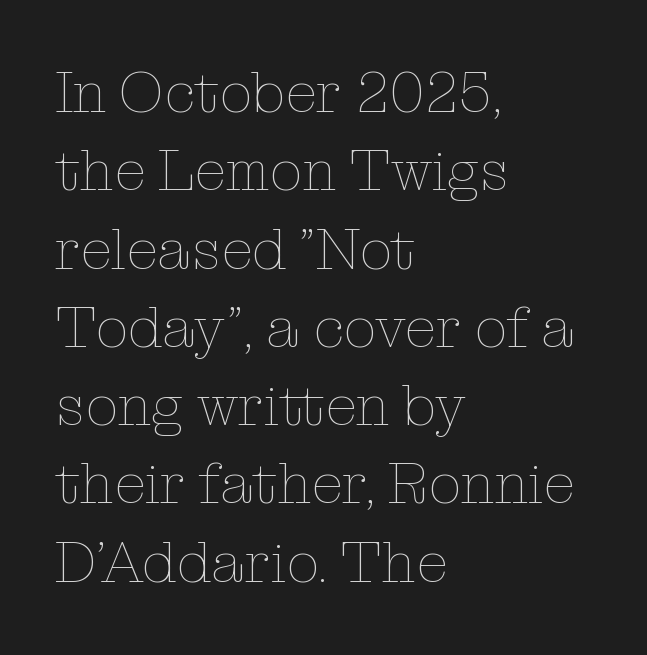
Q: Is the text bold? A: No.
Q: Is the text italic (slanted)? A: No, it is upright.
Q: Is the text underlined? A: No.
Q: How is the paragraph aligned? A: Left-aligned.
Q: Is the spacing between letters normal or unusually wide? A: Normal.
Q: Is the spacing between lines tight, normal or loose? A: Normal.
Q: Width (condensed, normal, or wide)? A: Normal.
Q: Stroke contrast? A: Low.
Q: x-height? A: Medium.
Q: Monospaced? A: No.
